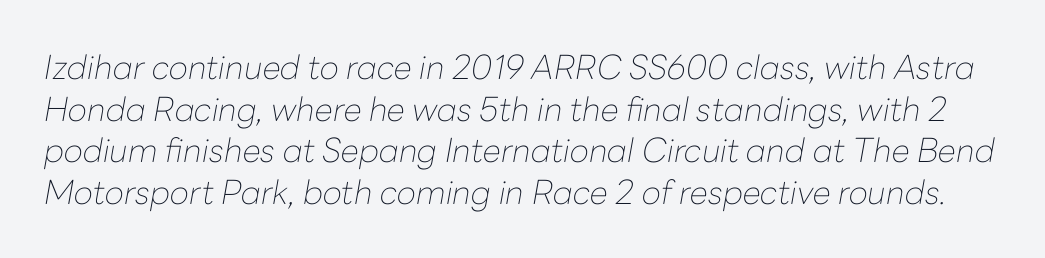
Q: Is the text bold? A: No.
Q: Is the text italic (slanted)? A: Yes, it leans right by about 10 degrees.
Q: Is the text underlined? A: No.
Q: Is the spacing between letters normal or unusually wide? A: Normal.
Q: Is the spacing between lines tight, normal or loose? A: Normal.
Q: Width (condensed, normal, or wide)? A: Normal.
Q: Stroke contrast? A: Low.
Q: x-height? A: Medium.
Q: Monospaced? A: No.
